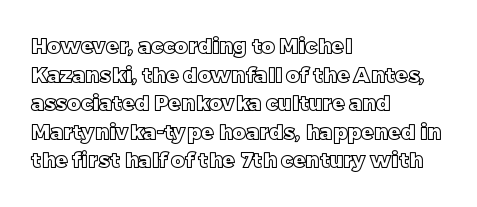
The rendering keeps characters at their native spacing. Does the lettering tilt? It doesn't — this is upright. Descender tails drop into unmarked territory. The lines sit at an ordinary, default distance from one another. One-word summary of the alignment: left.
